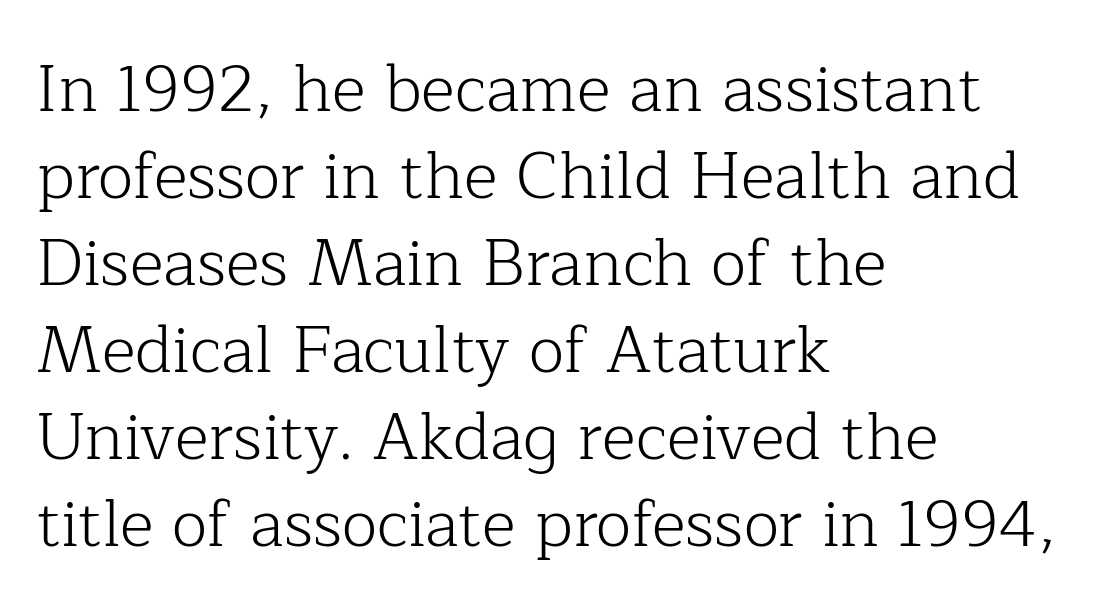
{"serif": "yes", "italic": "no", "bold": "no", "weight": "light", "width": "normal", "stroke_contrast": "low", "x_height": "medium", "monospaced": "no", "underline": "no", "align": "left", "line_spacing": "normal", "line_spacing_ratio": 1.34, "letter_spacing": "normal", "letter_spacing_em": 0.0, "glyph_px": 65}
